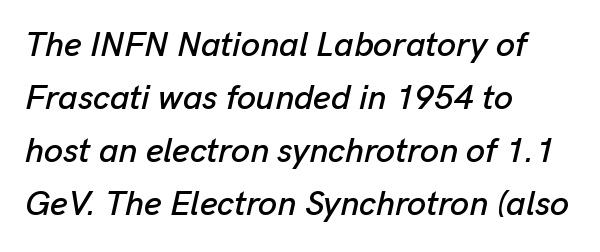
Q: Is the text italic (slanted)? A: Yes, it leans right by about 13 degrees.
Q: Is the text underlined? A: No.
Q: How is the paragraph aligned? A: Left-aligned.
Q: Is the spacing between letters normal or unusually wide? A: Normal.
Q: Is the spacing between lines tight, normal or loose? A: Normal.
Q: Width (condensed, normal, or wide)? A: Normal.
Q: Stroke contrast? A: Low.
Q: x-height? A: Medium.
Q: Monospaced? A: No.
